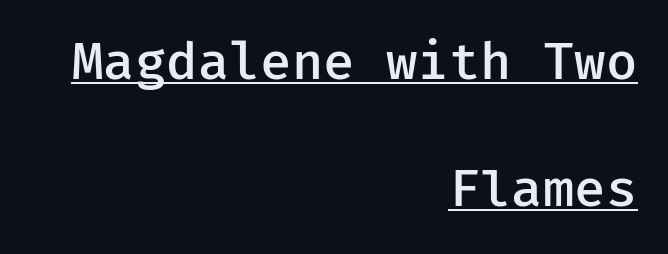
Q: Is the text bold? A: Semi-bold.
Q: Is the text italic (slanted)? A: No, it is upright.
Q: Is the typeface a serif or a sans-serif typeface? A: Sans-serif.
Q: Is the text underlined? A: Yes.
Q: How is the paragraph aligned? A: Right-aligned.
Q: Is the spacing between letters normal or unusually wide? A: Normal.
Q: Is the spacing between lines tight, normal or loose? A: Loose.
Q: Width (condensed, normal, or wide)? A: Normal.
Q: Stroke contrast? A: Low.
Q: x-height? A: Medium.
Q: Monospaced? A: Yes.
